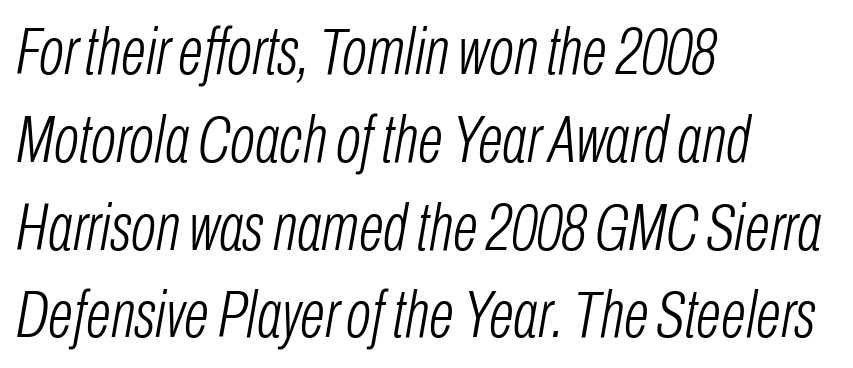
The image shows 66 px light, condensed type, italic (leaning right); set left-aligned, normal line spacing (1.33x), normal letter spacing, not underlined; low stroke contrast and a medium x-height.
